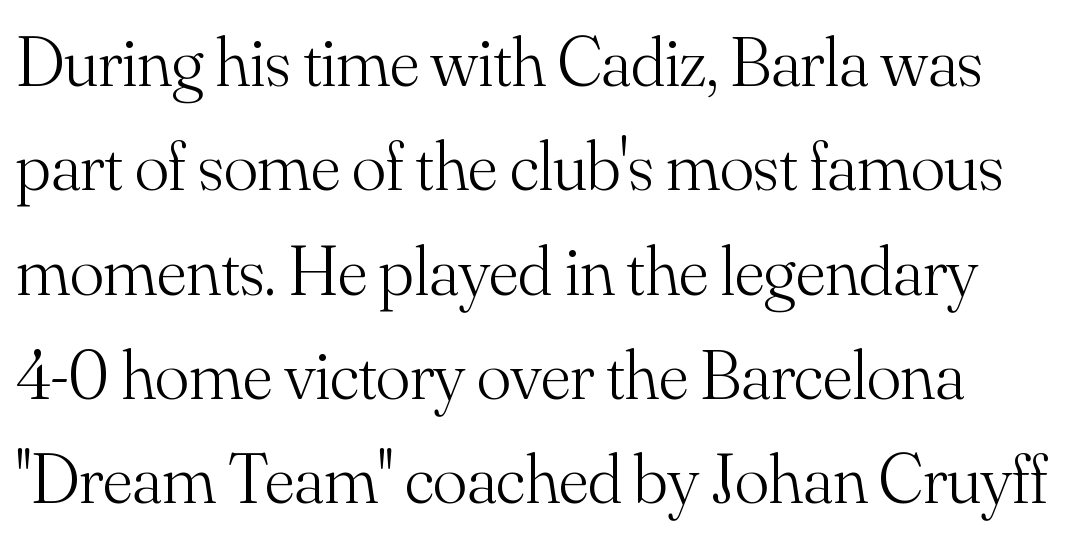
There is no visible air inserted between adjacent glyphs. A roman cut, with each character standing at attention. This sample uses a serif face. These lines are rendered in a variable-pitch font. Reading down the column, the eye jumps a familiar distance to each next line.
